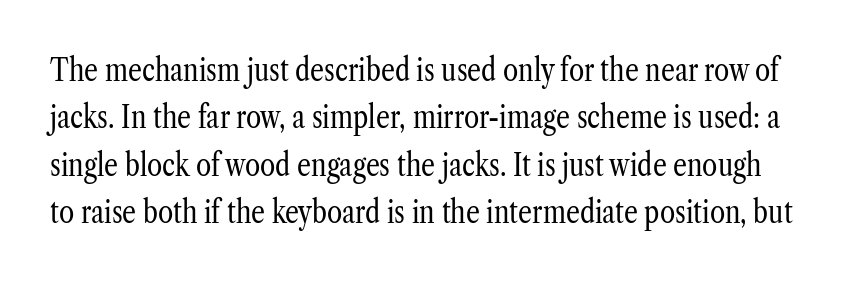
Q: Is the text bold? A: No.
Q: Is the text italic (slanted)? A: No, it is upright.
Q: Is the typeface a serif or a sans-serif typeface? A: Serif.
Q: Is the text underlined? A: No.
Q: Is the spacing between letters normal or unusually wide? A: Normal.
Q: Is the spacing between lines tight, normal or loose? A: Normal.
Q: Width (condensed, normal, or wide)? A: Condensed.
Q: Stroke contrast? A: Low.
Q: x-height? A: Medium.
Q: Monospaced? A: No.
